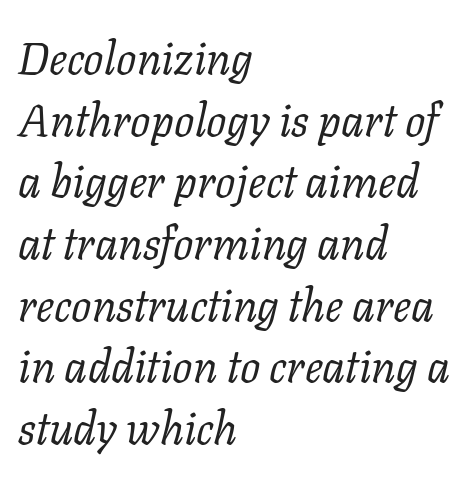
{"serif": "yes", "italic": "yes", "lean": "right", "slant_degrees": 11, "bold": "no", "weight": "regular", "width": "normal", "stroke_contrast": "low", "x_height": "medium", "monospaced": "no", "underline": "no", "align": "left", "line_spacing": "normal", "line_spacing_ratio": 1.37, "letter_spacing": "normal", "letter_spacing_em": 0.0, "glyph_px": 45}
